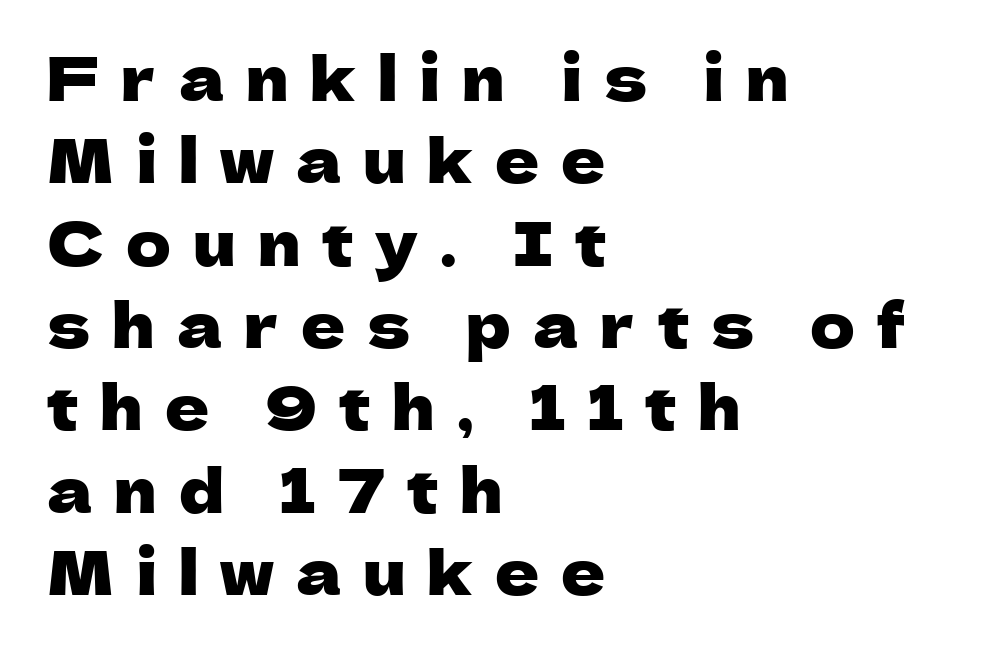
The compositor pushed each line to the left boundary. The space between consecutive lines is moderate. Typographically, this falls in the sans-serif category. Proportional: the letters do not fall into vertical columns.
